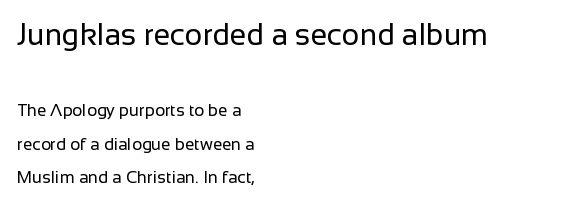
{"serif": "no", "italic": "no", "bold": "no", "weight": "regular", "width": "normal", "stroke_contrast": "low", "x_height": "medium", "monospaced": "no", "underline": "no", "align": "left", "line_spacing": "loose", "line_spacing_ratio": 1.97, "letter_spacing": "normal", "letter_spacing_em": 0.0, "larger_block": "first", "size_ratio": 1.76, "glyph_px": 30}
